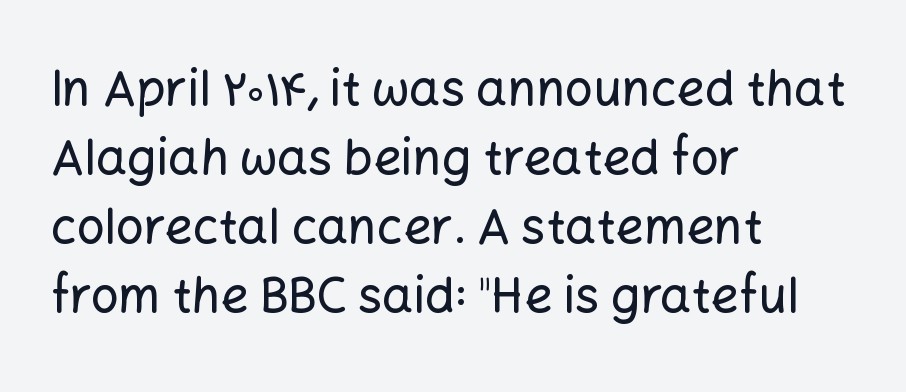
The image shows 49 px sans-serif type, upright; set left-aligned, normal line spacing (1.41x), normal letter spacing, not underlined; low stroke contrast and a medium x-height.
